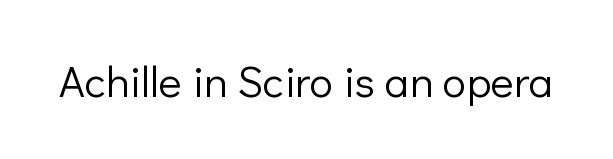
The passage shown is typed in a proportional face where columns would drift. In terms of letterform style, serifs are entirely absent. Decoration check: the copy has no underline. This is not heavy type; no bold has been used.
